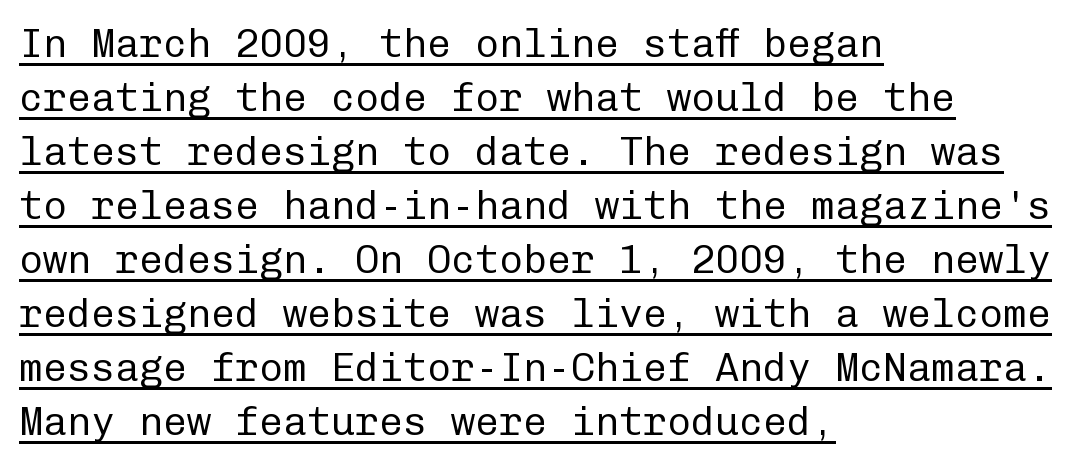
The image shows 40 px regular-weight sans-serif type, upright, monospaced; set left-aligned, normal line spacing (1.35x), normal letter spacing, underlined; low stroke contrast and a medium x-height.
